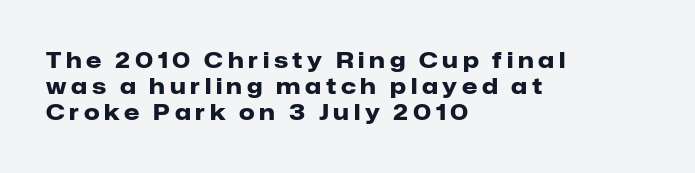
Decoration check: the copy has no underline. These lines have a slow, spaced-out rhythm from letter to letter. Is there any slant? The stems are plumb. Typesetter's note: full bold, strokes at maximum text heaviness.
